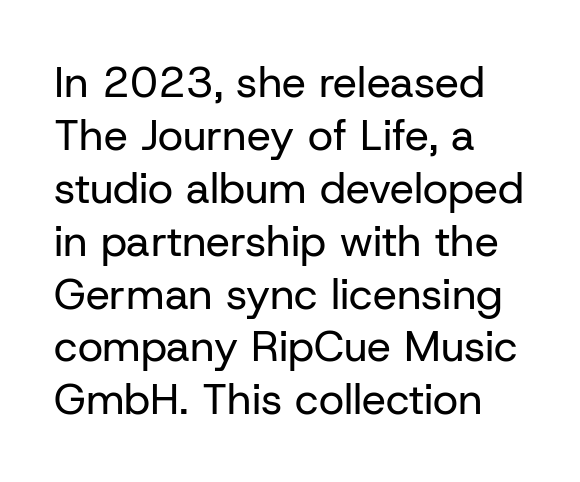
Is the type heavy? It reads as light-to-regular instead. A typesetter would call this proportional, since set widths differ per character. The rendering anchors every line to the left-hand side. Does the lettering tilt? It doesn't — this is upright.
